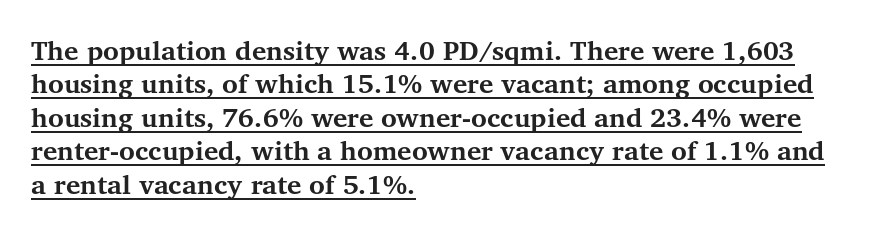
The image shows 27 px bold type, upright; set left-aligned, line spacing 1.24x, normal letter spacing, underlined.
